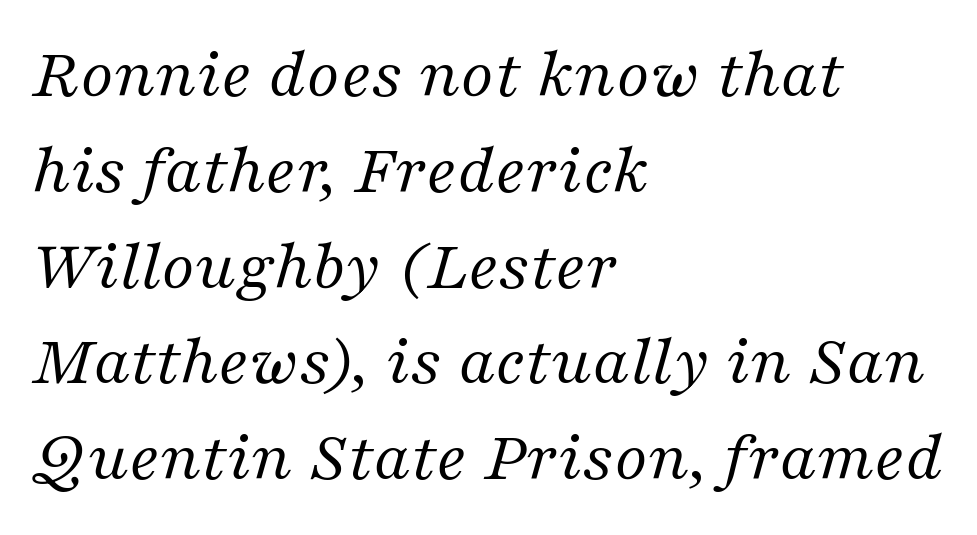
These lines were composed using italics. This rendering features lettering with no underline. The font family rendered here belongs to the serif group. Proportional: the letters do not fall into vertical columns. Reading down the block, your eye returns to a fixed left position each line. The rendering keeps characters at their native spacing.
